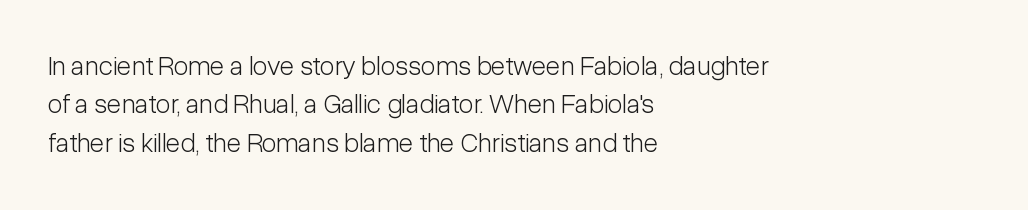
Q: Is the text bold? A: No.
Q: Is the text italic (slanted)? A: No, it is upright.
Q: Is the text underlined? A: No.
Q: How is the paragraph aligned? A: Left-aligned.
Q: Is the spacing between letters normal or unusually wide? A: Normal.
Q: Is the spacing between lines tight, normal or loose? A: Normal.
